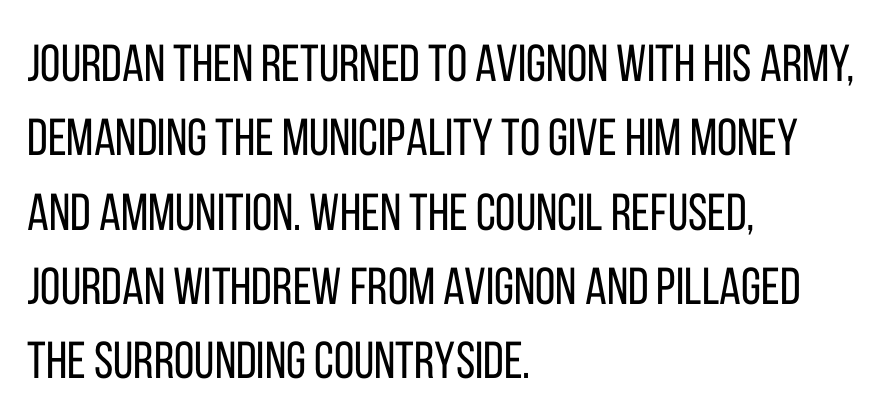
The block of text has a typical density, with ordinary space between rows. Caption: face not bold, strokes unweighted. Letters rest on an invisible, unmarked baseline. Posture: vertical. Line starts are locked; line ends wander. The text was rendered using a sans face with plain stroke endings.
